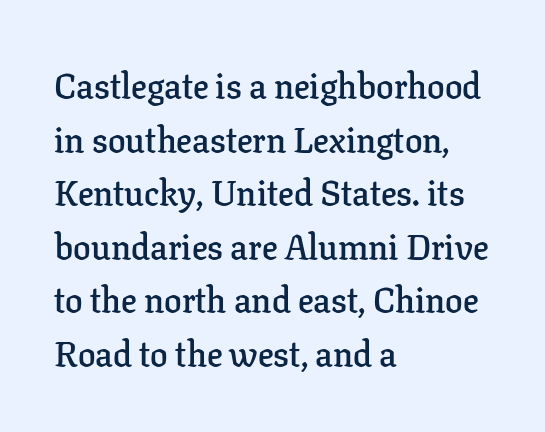
The image shows 35 px semibold serif type, upright; set left-aligned, normal line spacing (1.53x), normal letter spacing, not underlined; low stroke contrast and a medium x-height.
